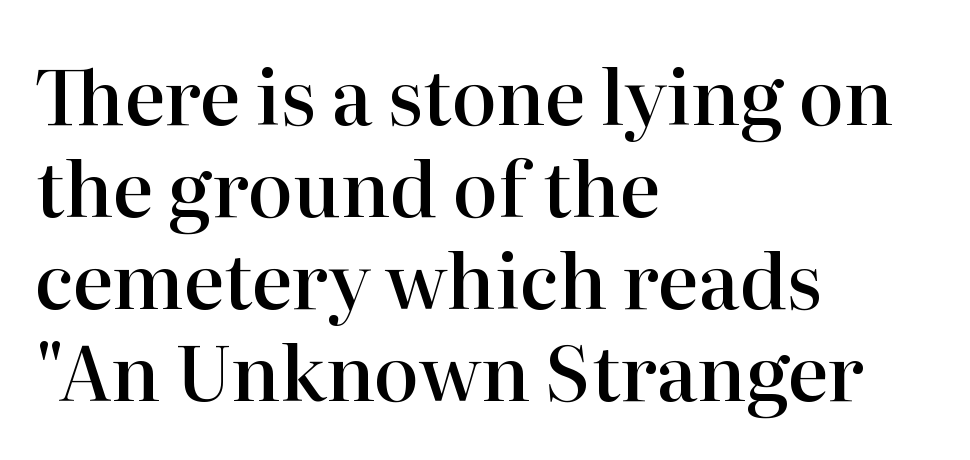
The image shows 76 px semibold serif type, upright; set left-aligned, line spacing 1.21x, normal letter spacing, not underlined; high stroke contrast and a medium x-height.
